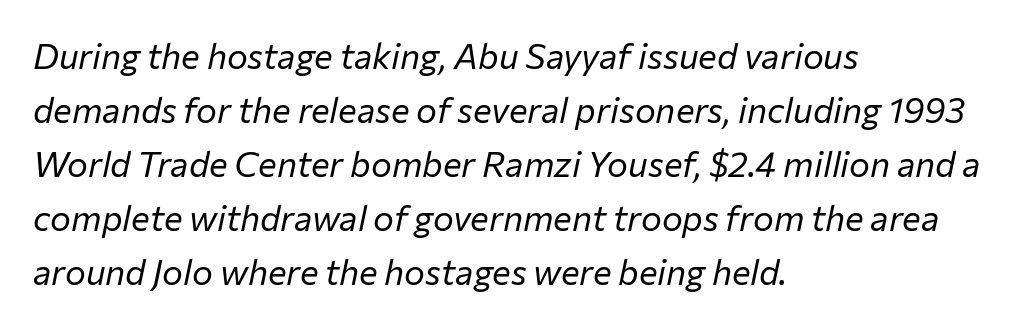
These glyphs show unthickened strokes, regular width or finer. Reading down the column, the eye jumps a familiar distance to each next line. Does the lettering tilt? It does — this is italic. Does extra space separate the letters? No, they use regular spacing. Just letters on the line, the space beneath them empty. The compositor pushed each line to the left boundary.
